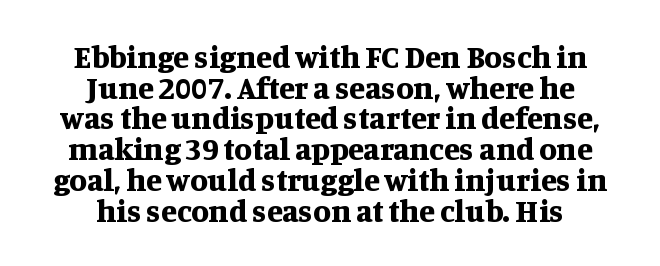
Q: Is the text bold? A: Yes.
Q: Is the text italic (slanted)? A: No, it is upright.
Q: Is the typeface a serif or a sans-serif typeface? A: Serif.
Q: Is the text underlined? A: No.
Q: How is the paragraph aligned? A: Centered.
Q: Is the spacing between letters normal or unusually wide? A: Normal.
Q: Is the spacing between lines tight, normal or loose? A: Tight.
Q: Width (condensed, normal, or wide)? A: Normal.
Q: Stroke contrast? A: Medium.
Q: x-height? A: Large.
Q: Monospaced? A: No.
